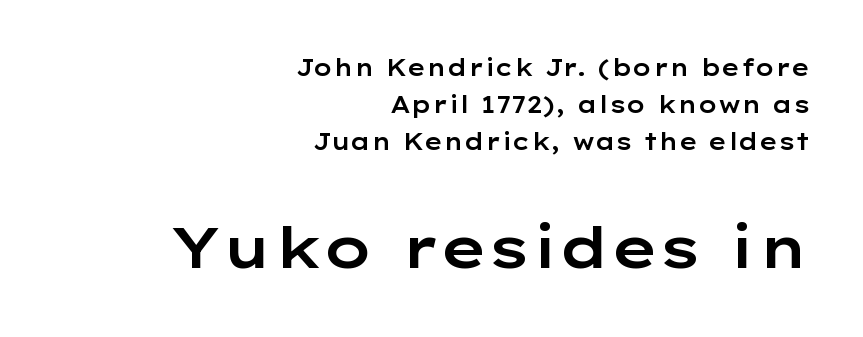
The image shows 58 px wide sans-serif type, upright; set right-aligned, normal line spacing (1.61x), normal letter spacing, not underlined; the second (bottom) block is 2.52x larger; low stroke contrast and a medium x-height.
